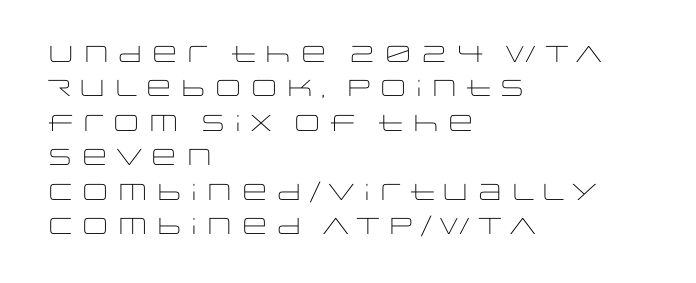
Observe the ordinary spacing: letters are neighbours, not strangers. Only glyphs here, with clear space below each row. Honestly, the row spacing looks completely unremarkable. No letter is thick-stroked: the sample isn't bold.
